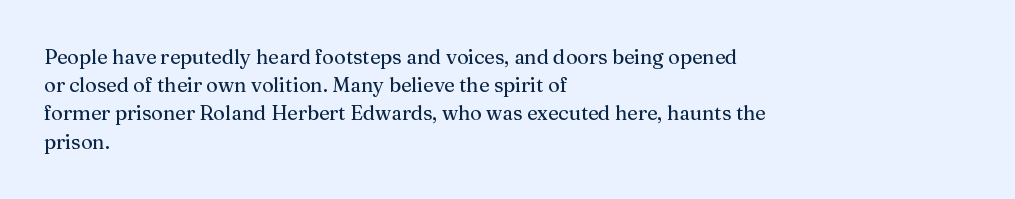
The image shows 20 px text type, upright; set left-aligned, normal line spacing (1.41x), normal letter spacing, not underlined.
